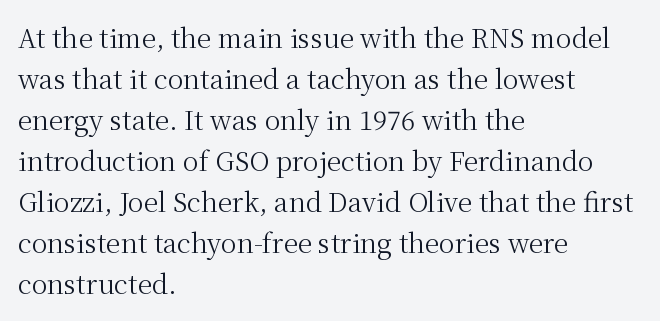
{"italic": "no", "bold": "no", "underline": "no", "align": "left", "line_spacing": "normal", "line_spacing_ratio": 1.58, "letter_spacing": "normal", "letter_spacing_em": 0.0, "glyph_px": 26}
